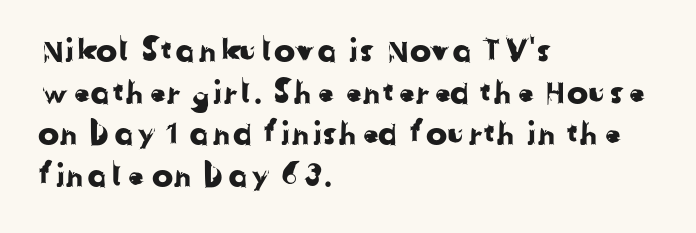
These lines are rendered in a variable-pitch font. A classic flush-left, rag-right setting is used for this passage. Just letters on the line, the space beneath them empty. Serif or sans? Sans — the stroke terminals are bare. One glance says typical: line gaps are just what's usual.
